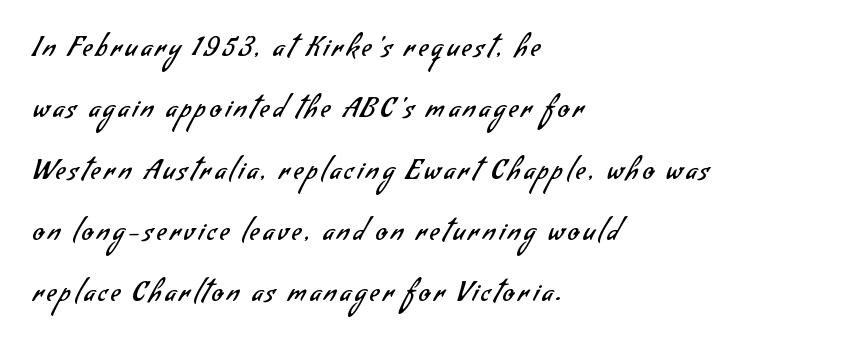
Q: Is the text bold? A: No.
Q: Is the text underlined? A: No.
Q: How is the paragraph aligned? A: Left-aligned.
Q: Is the spacing between lines tight, normal or loose? A: Loose.
